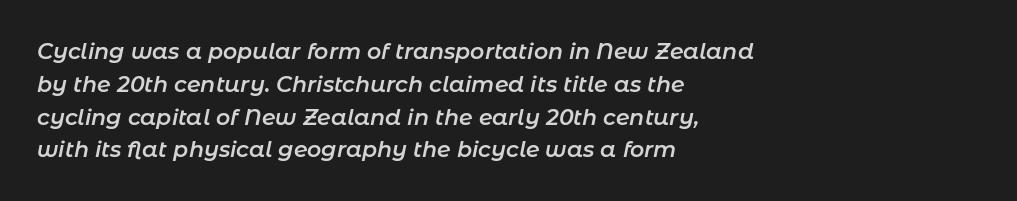
Q: Is the text bold? A: Semi-bold.
Q: Is the text italic (slanted)? A: Yes, it leans right by about 11 degrees.
Q: Is the text underlined? A: No.
Q: How is the paragraph aligned? A: Left-aligned.
Q: Is the spacing between letters normal or unusually wide? A: Normal.
Q: Is the spacing between lines tight, normal or loose? A: Normal.
